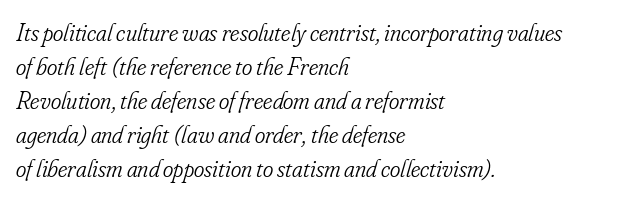
{"italic": "yes", "lean": "right", "slant_degrees": 16, "bold": "no", "underline": "no", "align": "left", "line_spacing": "normal", "line_spacing_ratio": 1.36, "letter_spacing": "normal", "letter_spacing_em": 0.0, "glyph_px": 25}
